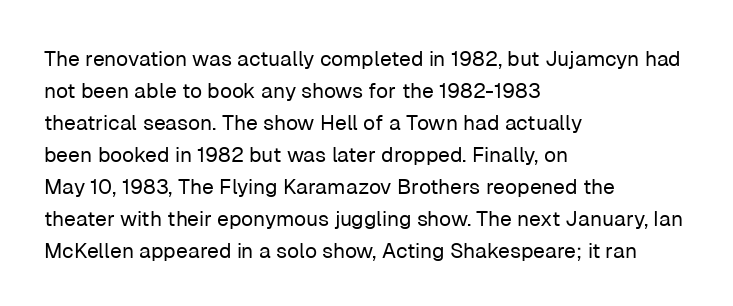
The image shows 21 px text type, upright; set left-aligned, normal line spacing (1.52x), normal letter spacing, not underlined.
